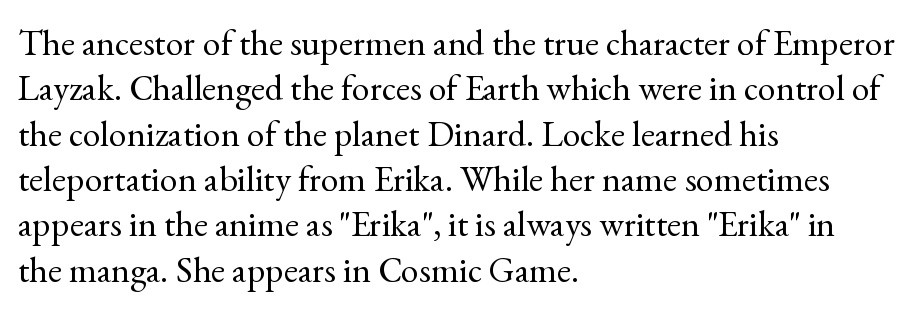
{"serif": "yes", "italic": "no", "bold": "no", "weight": "regular", "width": "normal", "x_height": "small", "monospaced": "no", "underline": "no", "align": "left", "line_spacing": "normal", "line_spacing_ratio": 1.26, "letter_spacing": "normal", "letter_spacing_em": 0.0, "glyph_px": 36}
